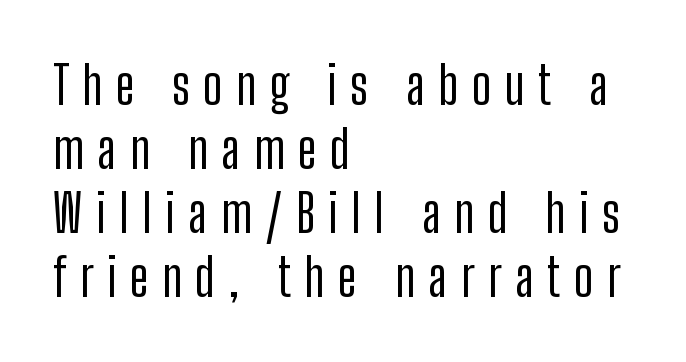
{"serif": "no", "italic": "no", "width": "condensed", "stroke_contrast": "low", "x_height": "medium", "monospaced": "no", "underline": "no", "align": "left", "line_spacing_ratio": 1.23, "letter_spacing": "wide", "letter_spacing_em": 0.26, "glyph_px": 52}
